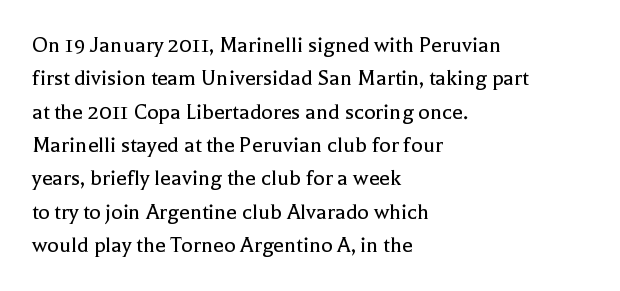
Q: Is the text bold? A: No.
Q: Is the text italic (slanted)? A: No, it is upright.
Q: Is the text underlined? A: No.
Q: How is the paragraph aligned? A: Left-aligned.
Q: Is the spacing between letters normal or unusually wide? A: Normal.
Q: Is the spacing between lines tight, normal or loose? A: Normal.
